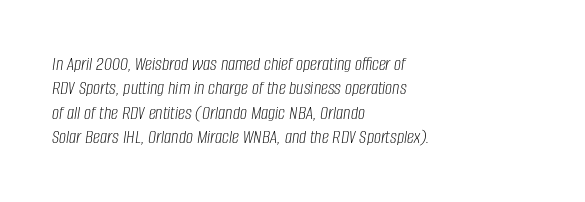
{"italic": "yes", "lean": "right", "slant_degrees": 8, "bold": "no", "underline": "no", "align": "left", "line_spacing_ratio": 1.22, "letter_spacing": "normal", "letter_spacing_em": 0.0, "glyph_px": 20}
